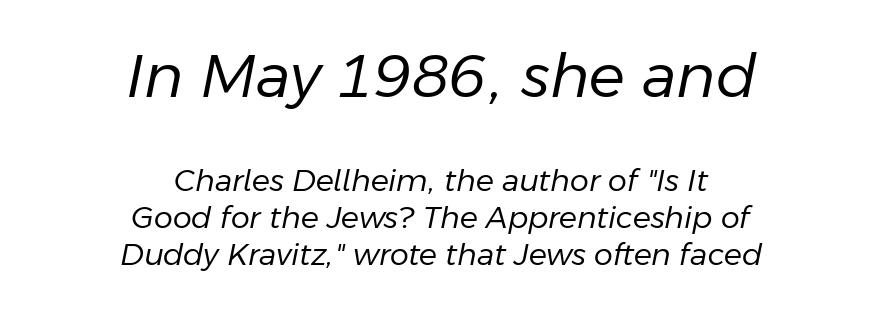
Q: Is the text bold? A: No.
Q: Is the text italic (slanted)? A: Yes, it leans right by about 11 degrees.
Q: Is the text underlined? A: No.
Q: How is the paragraph aligned? A: Centered.
Q: Is the spacing between letters normal or unusually wide? A: Normal.
Q: Which block of text is set in a larger size, the first (top) or the second (bottom)? A: The first (top) one.
Q: Width (condensed, normal, or wide)? A: Normal.
Q: Stroke contrast? A: Low.
Q: x-height? A: Medium.
Q: Monospaced? A: No.
